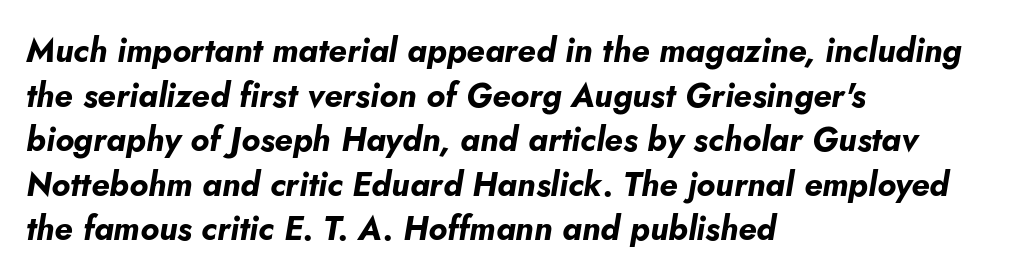
{"italic": "yes", "lean": "right", "slant_degrees": 5, "bold": "yes", "weight": "bold", "width": "normal", "stroke_contrast": "low", "x_height": "small", "monospaced": "no", "underline": "no", "align": "left", "line_spacing": "normal", "line_spacing_ratio": 1.35, "letter_spacing": "normal", "letter_spacing_em": 0.0, "glyph_px": 33}
